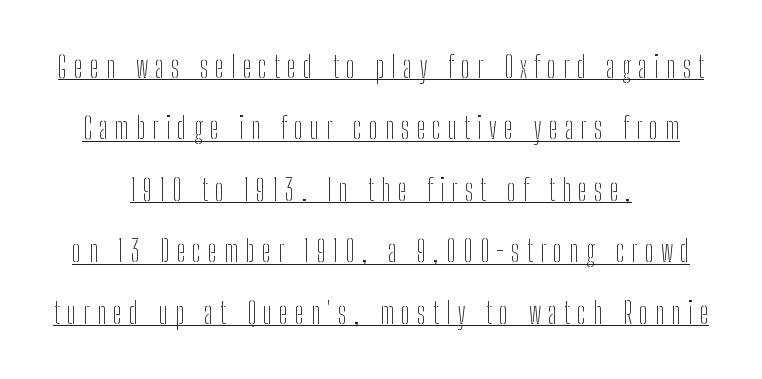
Every word sits above its own underline. Visually the block forms a symmetrical silhouette, jagged on both flanks. Posture: vertical. These lines have a slow, spaced-out rhythm from letter to letter.
